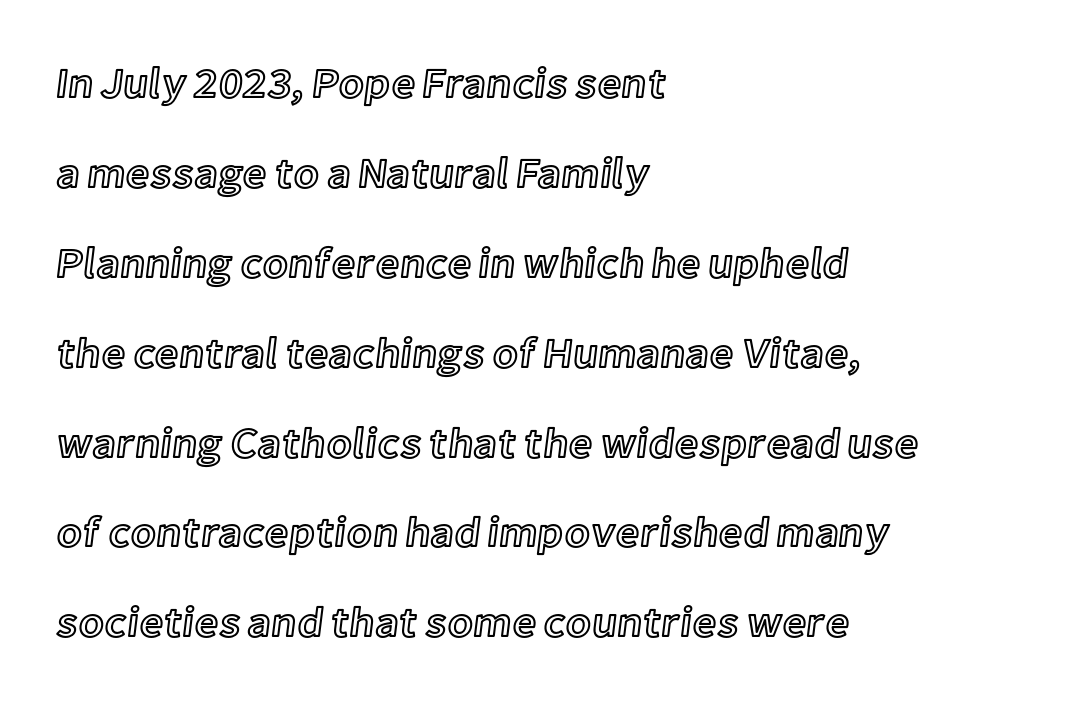
These lines stack with their left ends in a neat column. Each new line begins a long way beneath the previous one. The letters advance in unequal steps, a hallmark of proportional type. No extra tracking has been applied to these lines.
